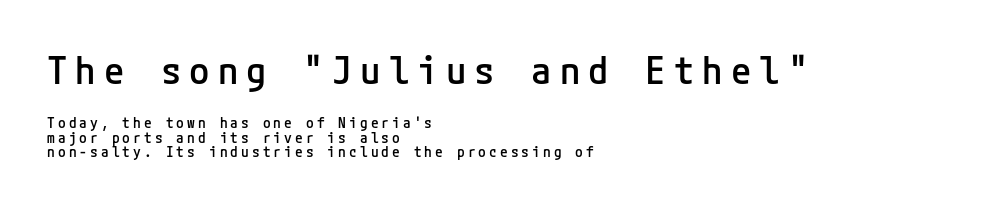
Q: Is the text bold? A: Semi-bold.
Q: Is the text italic (slanted)? A: No, it is upright.
Q: Is the typeface a serif or a sans-serif typeface? A: Sans-serif.
Q: Is the text underlined? A: No.
Q: How is the paragraph aligned? A: Left-aligned.
Q: Is the spacing between letters normal or unusually wide? A: Unusually wide.
Q: Is the spacing between lines tight, normal or loose? A: Tight.
Q: Which block of text is set in a larger size, the first (top) or the second (bottom)? A: The first (top) one.
Q: Width (condensed, normal, or wide)? A: Normal.
Q: Stroke contrast? A: Low.
Q: x-height? A: Medium.
